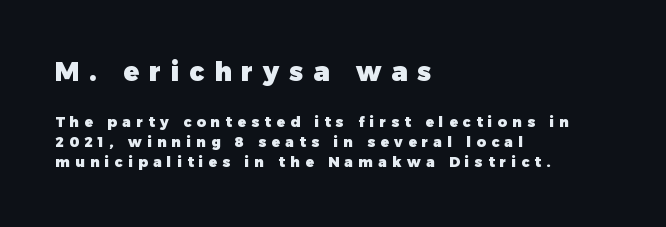
Q: Is the text bold? A: Yes.
Q: Is the text italic (slanted)? A: No, it is upright.
Q: Is the text underlined? A: No.
Q: How is the paragraph aligned? A: Left-aligned.
Q: Is the spacing between letters normal or unusually wide? A: Unusually wide.
Q: Is the spacing between lines tight, normal or loose? A: Normal.
Q: Which block of text is set in a larger size, the first (top) or the second (bottom)? A: The first (top) one.
